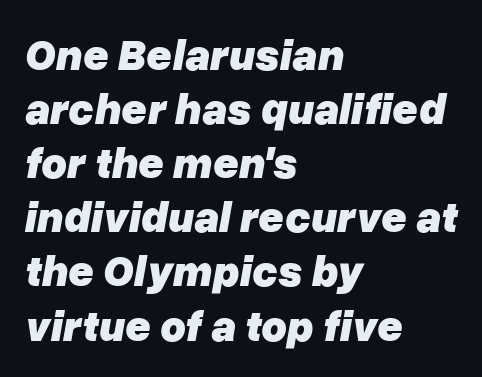
{"italic": "yes", "lean": "right", "slant_degrees": 10, "bold": "yes", "weight": "heavy", "width": "normal", "stroke_contrast": "low", "x_height": "medium", "monospaced": "no", "underline": "no", "align": "left", "line_spacing_ratio": 1.23, "letter_spacing": "normal", "letter_spacing_em": 0.0, "glyph_px": 44}
